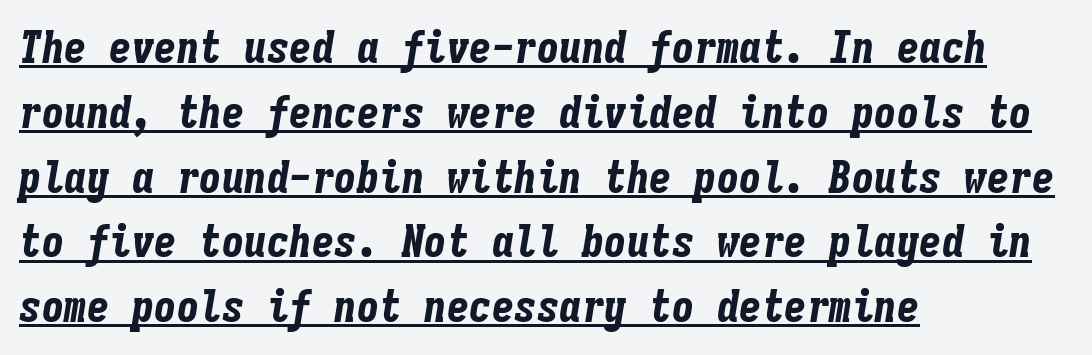
Q: Is the text bold? A: Yes.
Q: Is the text italic (slanted)? A: Yes, it leans right by about 9 degrees.
Q: Is the text underlined? A: Yes.
Q: How is the paragraph aligned? A: Left-aligned.
Q: Is the spacing between letters normal or unusually wide? A: Normal.
Q: Is the spacing between lines tight, normal or loose? A: Normal.
Q: Width (condensed, normal, or wide)? A: Condensed.
Q: Stroke contrast? A: Low.
Q: x-height? A: Medium.
Q: Monospaced? A: Yes.
